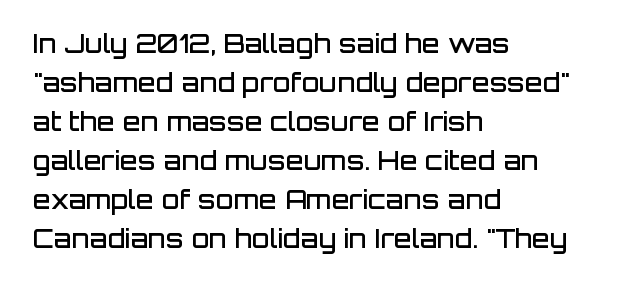
Each row of text sits above clean, open space. The letters stand straight up with perfectly vertical stems. Each word holds together tightly as a unit, with standard inter-letter gaps. A normal amount of white space separates one row of letters from the next. Does the weight exceed regular? Yes, but only to semibold. The paragraph shown leans on its left margin.
